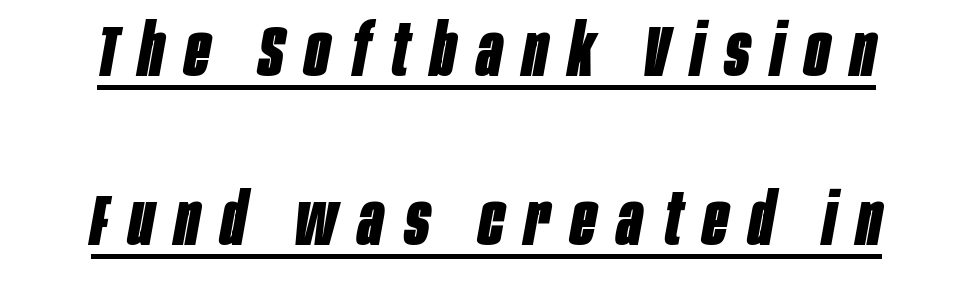
These lines were composed using italics. Think of a printed novel: that variable character pitch is what you see here. In terms of leading, this rendering errs on the spacious side. These lines are centered, leaving both edges ragged.
